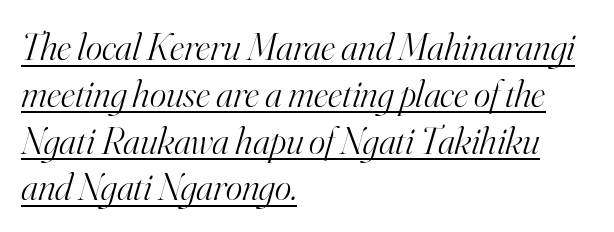
{"serif": "yes", "italic": "yes", "lean": "right", "slant_degrees": 16, "bold": "no", "weight": "light", "width": "normal", "stroke_contrast": "high", "x_height": "small", "monospaced": "no", "underline": "yes", "align": "left", "line_spacing_ratio": 1.2, "letter_spacing": "normal", "letter_spacing_em": 0.0, "glyph_px": 39}
